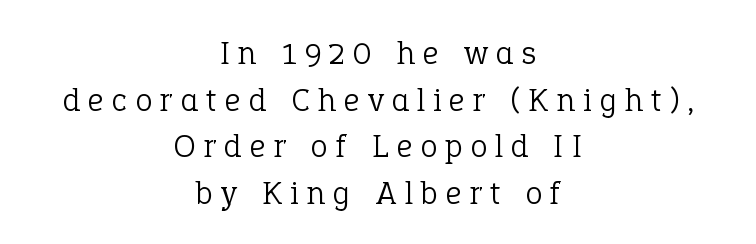
Q: Is the text bold? A: No.
Q: Is the text italic (slanted)? A: No, it is upright.
Q: Is the typeface a serif or a sans-serif typeface? A: Serif.
Q: Is the text underlined? A: No.
Q: How is the paragraph aligned? A: Centered.
Q: Is the spacing between letters normal or unusually wide? A: Unusually wide.
Q: Is the spacing between lines tight, normal or loose? A: Normal.
Q: Width (condensed, normal, or wide)? A: Normal.
Q: Stroke contrast? A: Low.
Q: x-height? A: Medium.
Q: Monospaced? A: No.
